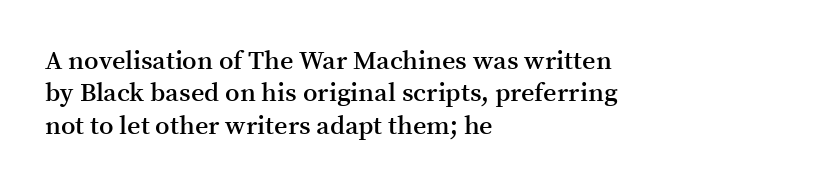
The image shows 26 px text type, upright; set left-aligned, normal line spacing (1.25x), normal letter spacing, not underlined.
